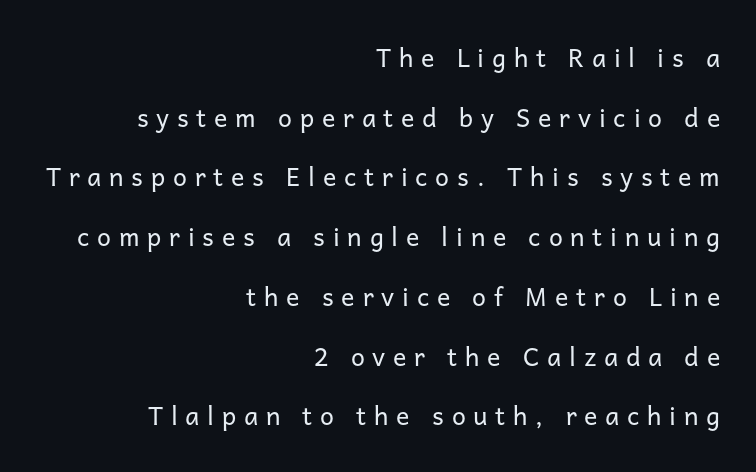
Q: Is the text bold? A: No.
Q: Is the text italic (slanted)? A: No, it is upright.
Q: Is the text underlined? A: No.
Q: How is the paragraph aligned? A: Right-aligned.
Q: Is the spacing between letters normal or unusually wide? A: Unusually wide.
Q: Is the spacing between lines tight, normal or loose? A: Loose.
